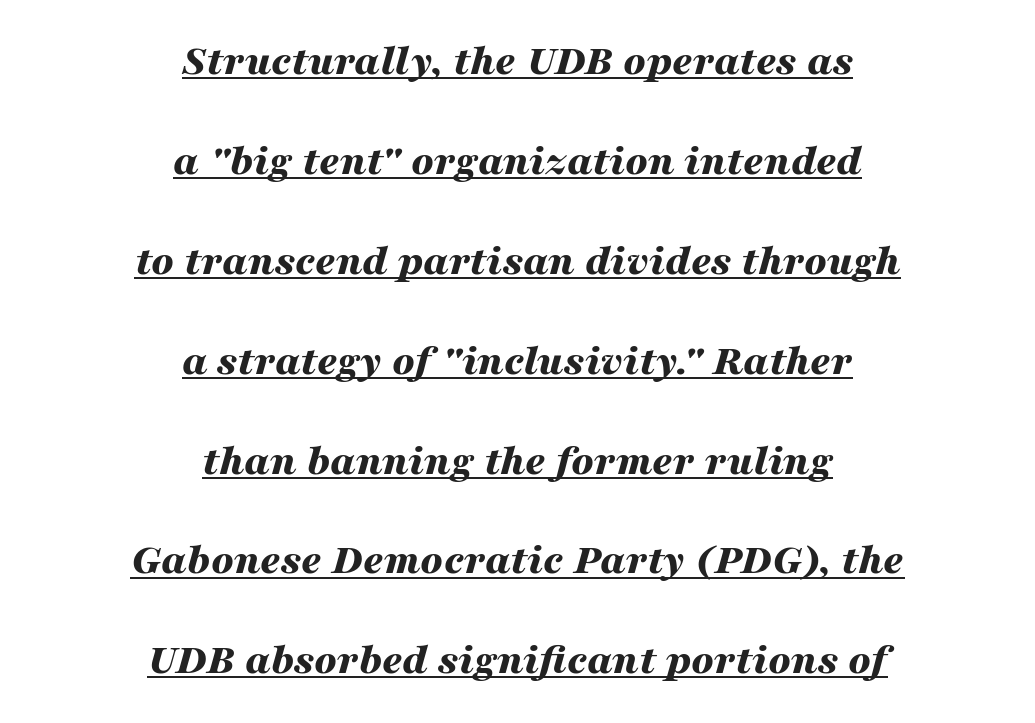
{"italic": "yes", "lean": "right", "slant_degrees": 16, "bold": "yes", "weight": "bold", "width": "wide", "stroke_contrast": "medium", "x_height": "medium", "monospaced": "no", "underline": "yes", "align": "center", "line_spacing": "loose", "line_spacing_ratio": 2.27, "letter_spacing": "normal", "letter_spacing_em": 0.0, "glyph_px": 44}
